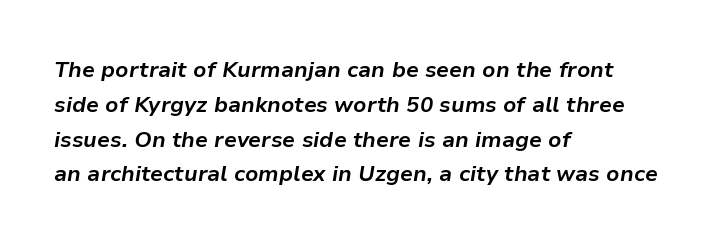
The image shows 22 px bold type, italic (leaning right); set left-aligned, normal line spacing (1.58x), normal letter spacing, not underlined.
